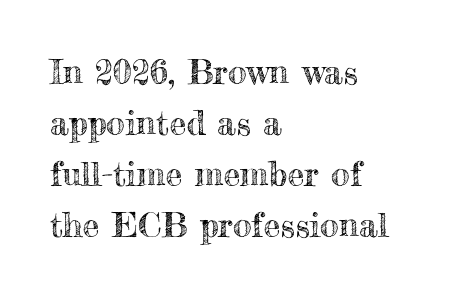
{"italic": "no", "width": "normal", "x_height": "small", "monospaced": "no", "underline": "no", "align": "left", "line_spacing": "normal", "line_spacing_ratio": 1.5, "letter_spacing": "normal", "letter_spacing_em": 0.0, "glyph_px": 34}
